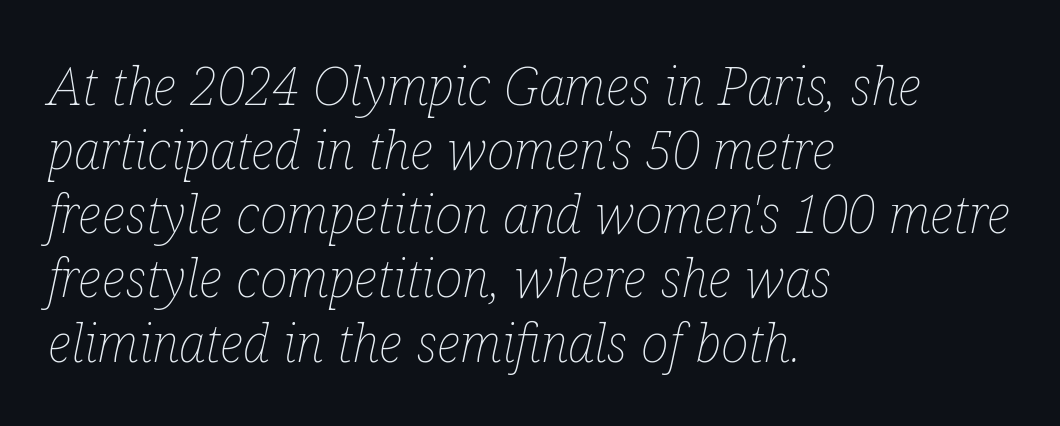
Q: Is the text bold? A: No.
Q: Is the text italic (slanted)? A: Yes, it leans right by about 12 degrees.
Q: Is the text underlined? A: No.
Q: How is the paragraph aligned? A: Left-aligned.
Q: Is the spacing between letters normal or unusually wide? A: Normal.
Q: Width (condensed, normal, or wide)? A: Condensed.
Q: Stroke contrast? A: Low.
Q: x-height? A: Medium.
Q: Monospaced? A: No.
